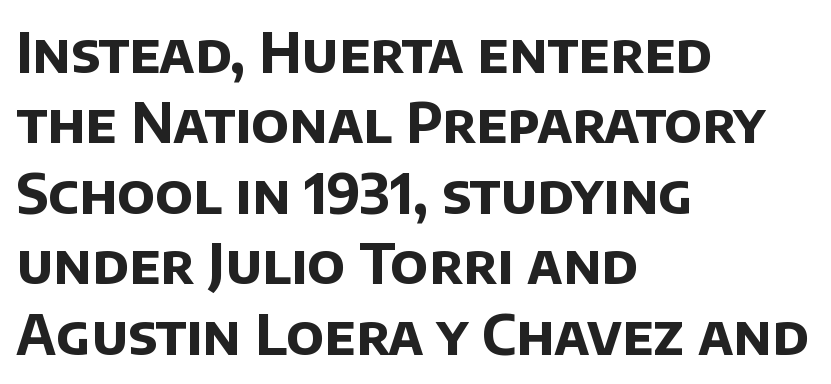
{"serif": "no", "bold": "yes", "weight": "bold", "width": "normal", "stroke_contrast": "low", "x_height": "large", "monospaced": "no", "underline": "no", "align": "left", "line_spacing": "normal", "line_spacing_ratio": 1.28, "letter_spacing": "normal", "letter_spacing_em": 0.0, "glyph_px": 55}
